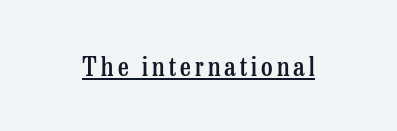
The image shows 26 px text type, upright; set centered, underlined.
